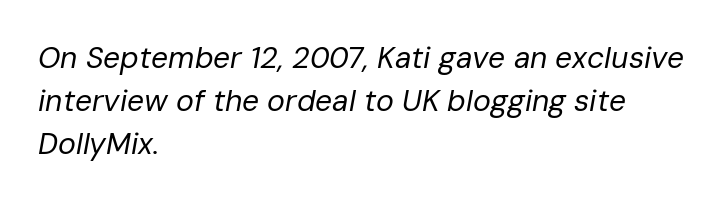
Does the lettering tilt? It does — this is italic. The typesetter chose a ragged-right arrangement here. Plain, unruled lines of type. The face looks like a standard text weight, possibly lighter.
